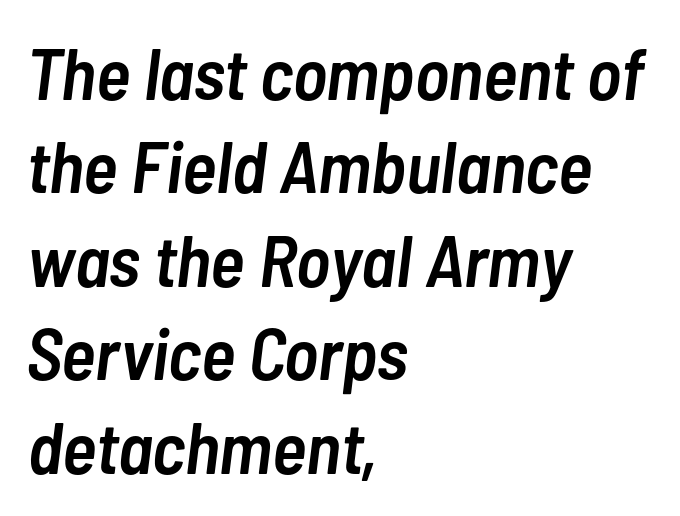
Q: Is the text bold? A: Semi-bold.
Q: Is the text italic (slanted)? A: Yes, it leans right by about 7 degrees.
Q: Is the text underlined? A: No.
Q: How is the paragraph aligned? A: Left-aligned.
Q: Is the spacing between letters normal or unusually wide? A: Normal.
Q: Is the spacing between lines tight, normal or loose? A: Normal.
Q: Width (condensed, normal, or wide)? A: Condensed.
Q: Stroke contrast? A: Low.
Q: x-height? A: Medium.
Q: Monospaced? A: No.
